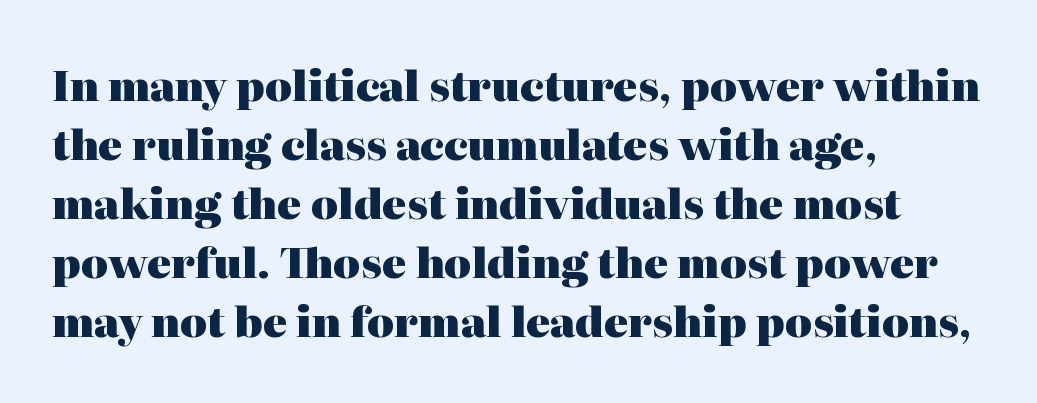
{"serif": "yes", "italic": "no", "bold": "yes", "weight": "heavy", "width": "normal", "stroke_contrast": "high", "x_height": "medium", "monospaced": "no", "underline": "no", "align": "left", "line_spacing": "normal", "line_spacing_ratio": 1.44, "letter_spacing": "normal", "letter_spacing_em": 0.0, "glyph_px": 41}
